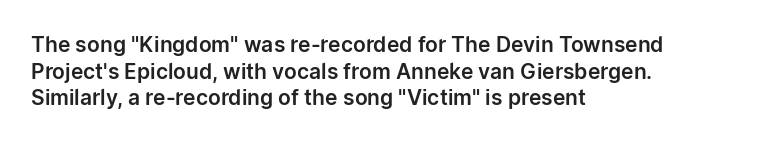
The image shows 21 px text type, upright; set left-aligned, normal line spacing (1.27x), normal letter spacing, not underlined.
